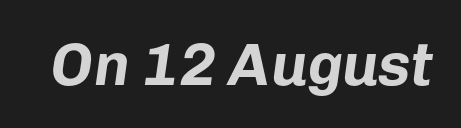
{"italic": "yes", "lean": "right", "slant_degrees": 8, "bold": "yes", "weight": "bold", "width": "normal", "stroke_contrast": "low", "x_height": "medium", "monospaced": "no", "underline": "no", "letter_spacing": "normal", "letter_spacing_em": 0.0, "glyph_px": 60}
